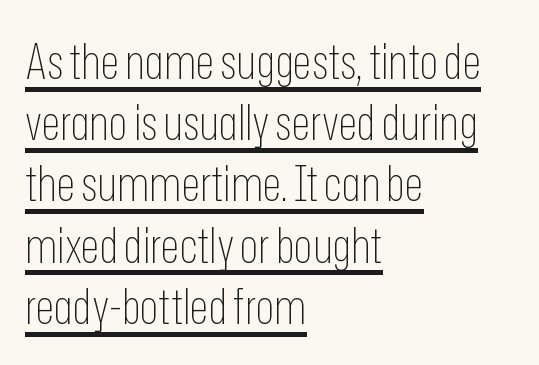
{"serif": "no", "italic": "no", "bold": "no", "weight": "thin", "width": "condensed", "stroke_contrast": "low", "x_height": "medium", "monospaced": "no", "underline": "yes", "align": "left", "line_spacing": "normal", "line_spacing_ratio": 1.25, "letter_spacing": "normal", "letter_spacing_em": 0.0, "glyph_px": 49}
